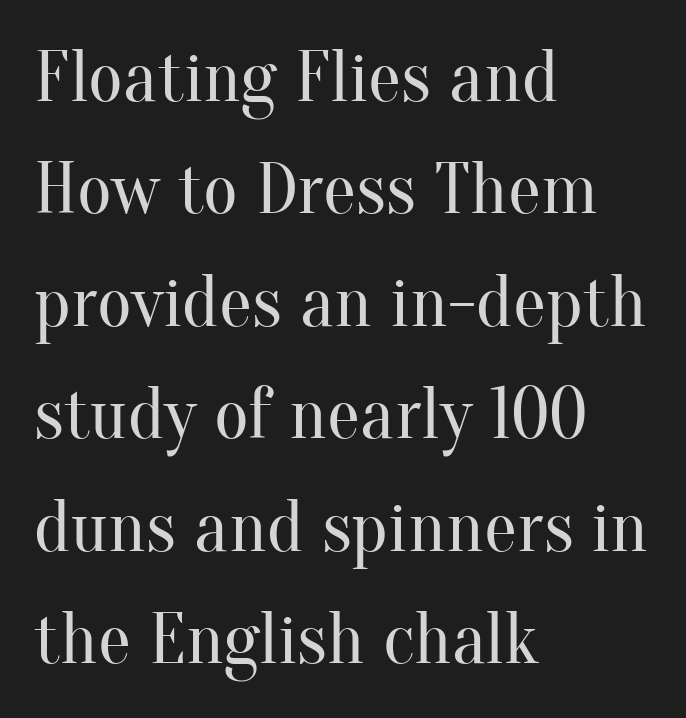
The image shows 74 px regular-weight serif type, upright; set left-aligned, normal line spacing (1.52x), normal letter spacing, not underlined; medium stroke contrast and a small x-height.
